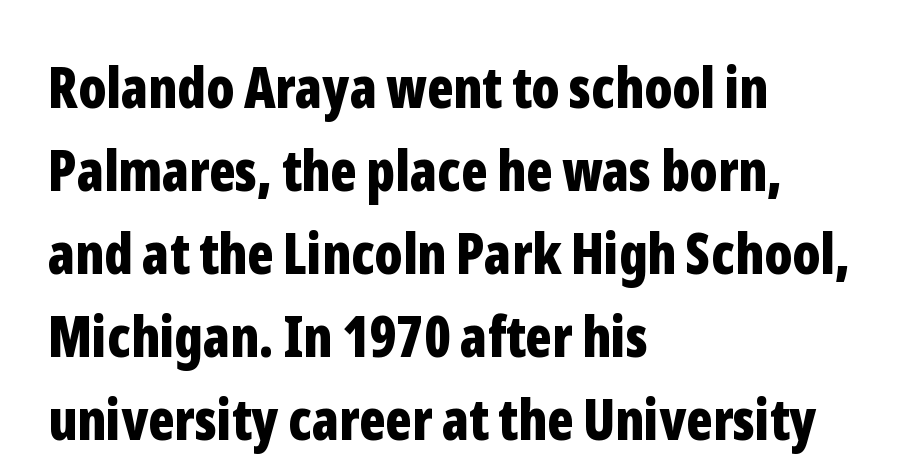
{"serif": "no", "italic": "no", "bold": "yes", "weight": "bold", "width": "condensed", "stroke_contrast": "low", "x_height": "medium", "monospaced": "no", "underline": "no", "align": "left", "line_spacing": "normal", "line_spacing_ratio": 1.48, "letter_spacing": "normal", "letter_spacing_em": 0.0, "glyph_px": 56}
